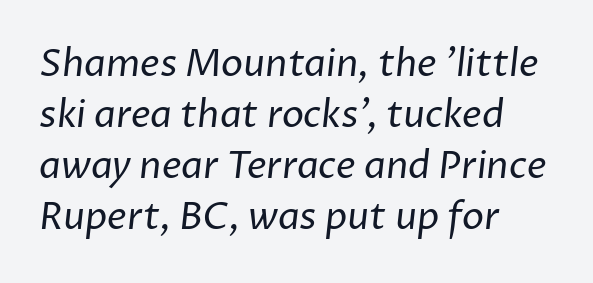
The image shows 37 px regular-weight sans-serif type; set left-aligned, normal line spacing (1.38x), normal letter spacing, not underlined; low stroke contrast and a medium x-height.
